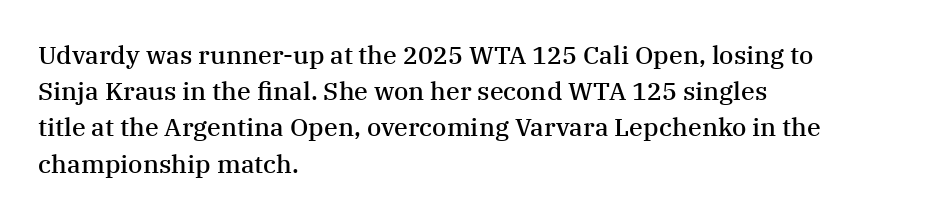
Q: Is the text bold? A: Semi-bold.
Q: Is the text italic (slanted)? A: No, it is upright.
Q: Is the text underlined? A: No.
Q: How is the paragraph aligned? A: Left-aligned.
Q: Is the spacing between letters normal or unusually wide? A: Normal.
Q: Is the spacing between lines tight, normal or loose? A: Normal.
